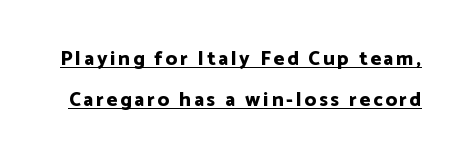
The image shows 20 px bold type, upright; set loose line spacing (2.06x), underlined.
